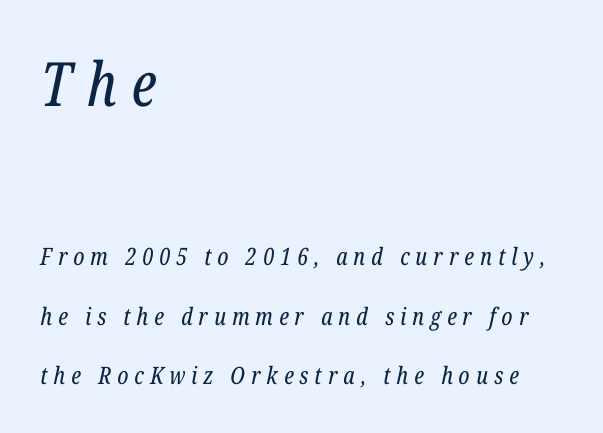
Q: Is the text bold? A: No.
Q: Is the text italic (slanted)? A: Yes, it leans right by about 12 degrees.
Q: Is the typeface a serif or a sans-serif typeface? A: Serif.
Q: Is the text underlined? A: No.
Q: How is the paragraph aligned? A: Left-aligned.
Q: Is the spacing between letters normal or unusually wide? A: Unusually wide.
Q: Is the spacing between lines tight, normal or loose? A: Loose.
Q: Which block of text is set in a larger size, the first (top) or the second (bottom)? A: The first (top) one.
Q: Width (condensed, normal, or wide)? A: Condensed.
Q: Stroke contrast? A: Low.
Q: x-height? A: Medium.
Q: Monospaced? A: No.
